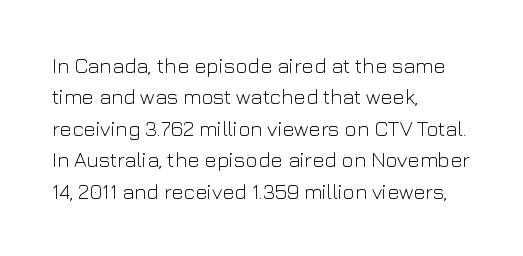
{"italic": "no", "bold": "no", "underline": "no", "align": "left", "line_spacing": "normal", "line_spacing_ratio": 1.5, "letter_spacing": "normal", "letter_spacing_em": 0.0, "glyph_px": 21}
